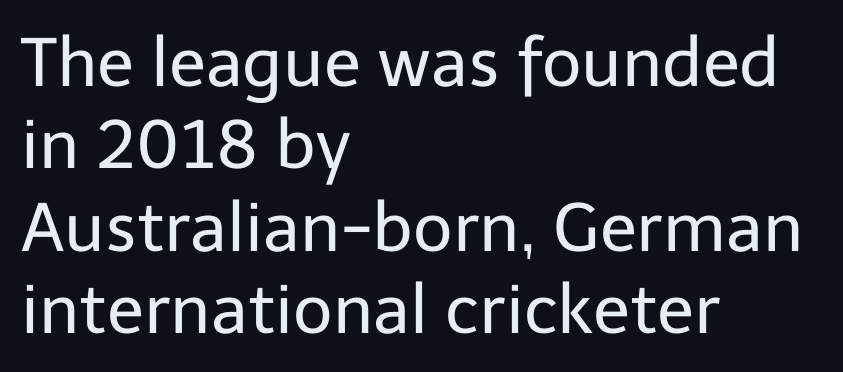
Do the letters lean? They stand straight. The rendering uses natural spacing where letterforms have individual widths. The space beneath each line is pristine and unruled. Short and long lines alike share a common starting point at left. Standard letterfit; no display-style spreading of the glyphs. The letterforms sit at book weight or below.
